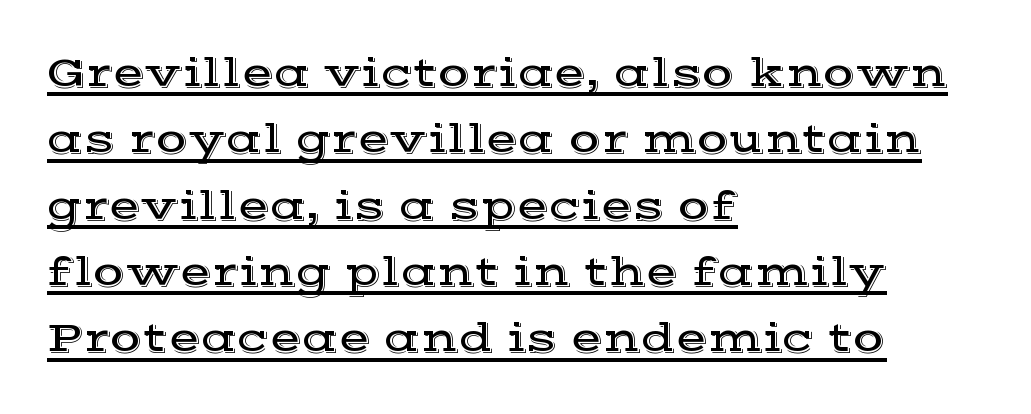
The image shows 42 px wide serif type, upright; set left-aligned, normal line spacing (1.58x), normal letter spacing, underlined; a medium x-height.
